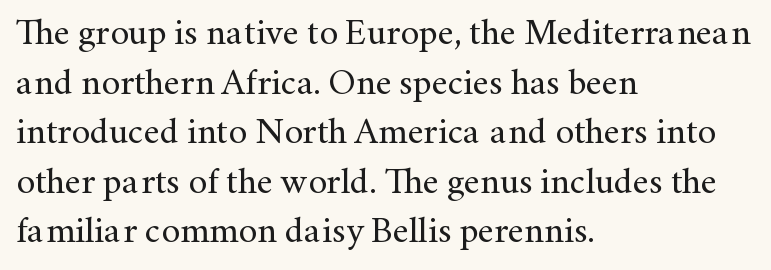
Yep, those are serifs on the letters. The block of text has a typical density, with ordinary space between rows. Each line starts at the same left margin while the right side varies. When letters stand straight like this, we call the style roman or upright. Each stroke keeps to a modest, everyday thickness or less. Is this a fixed-width face? No — the glyphs have proportional, varying widths.
